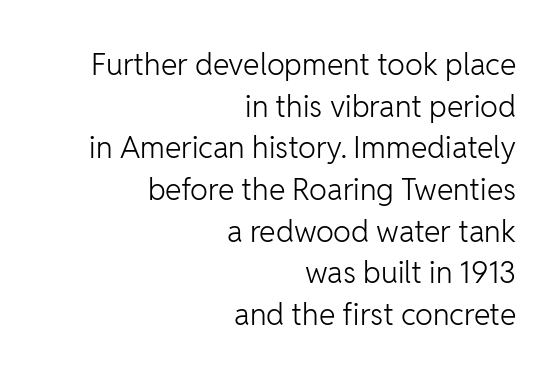
{"serif": "no", "italic": "no", "bold": "no", "weight": "light", "width": "normal", "stroke_contrast": "low", "x_height": "medium", "monospaced": "no", "underline": "no", "align": "right", "line_spacing": "normal", "line_spacing_ratio": 1.39, "letter_spacing": "normal", "letter_spacing_em": 0.0, "glyph_px": 30}
